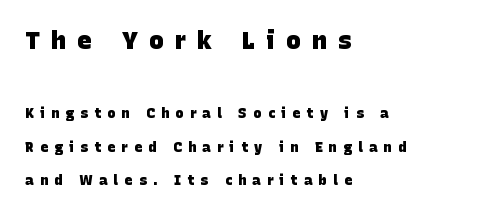
Emphasis by weight is at full strength: bold. Characters follow at a spacing far wider than the type designer built in. Anything drawn beneath the words? Only blank space. Leading is clearly above the norm, producing a sparse column. Caption: upper text group enlarged, lower text group reduced.
